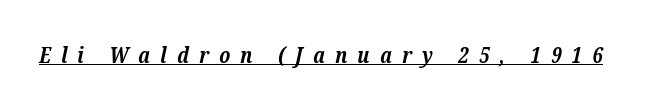
The tracking reads as deliberately expanded to a designer's eye. The typesetting leans heavy: a genuine bold. Like a heading marked for emphasis, these lines bear an underscore. The font's italic variant was chosen for this text.
